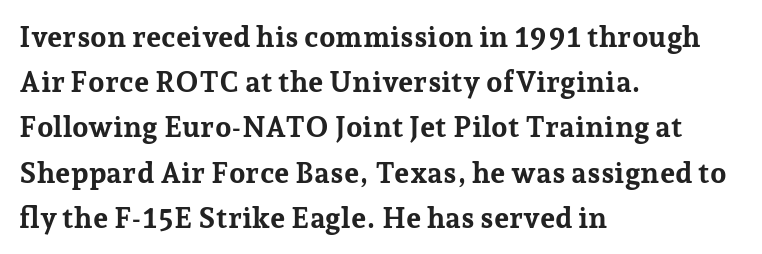
Q: Is the text bold? A: Yes.
Q: Is the text italic (slanted)? A: No, it is upright.
Q: Is the typeface a serif or a sans-serif typeface? A: Serif.
Q: Is the text underlined? A: No.
Q: How is the paragraph aligned? A: Left-aligned.
Q: Is the spacing between letters normal or unusually wide? A: Normal.
Q: Is the spacing between lines tight, normal or loose? A: Normal.
Q: Width (condensed, normal, or wide)? A: Normal.
Q: Stroke contrast? A: Low.
Q: x-height? A: Medium.
Q: Monospaced? A: No.
